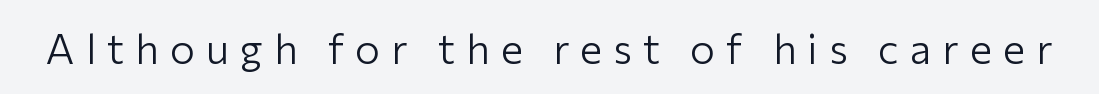
Q: Is the text bold? A: No.
Q: Is the text italic (slanted)? A: No, it is upright.
Q: Is the typeface a serif or a sans-serif typeface? A: Sans-serif.
Q: Is the text underlined? A: No.
Q: Is the spacing between letters normal or unusually wide? A: Unusually wide.
Q: Width (condensed, normal, or wide)? A: Normal.
Q: Stroke contrast? A: Low.
Q: x-height? A: Medium.
Q: Monospaced? A: No.
